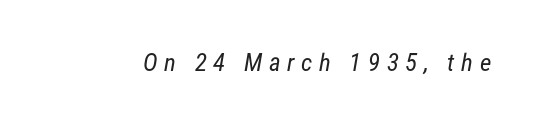
Is the letter spacing exaggerated? Yes — the characters are pushed far apart. No chunkiness to these letters — they're not bold. Any mark beneath the type? The region is blank.
